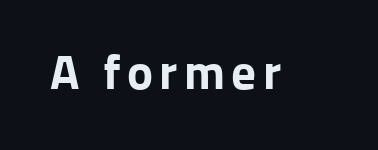
The image shows 49 px bold sans-serif type, upright; set not underlined; low stroke contrast and a medium x-height.
